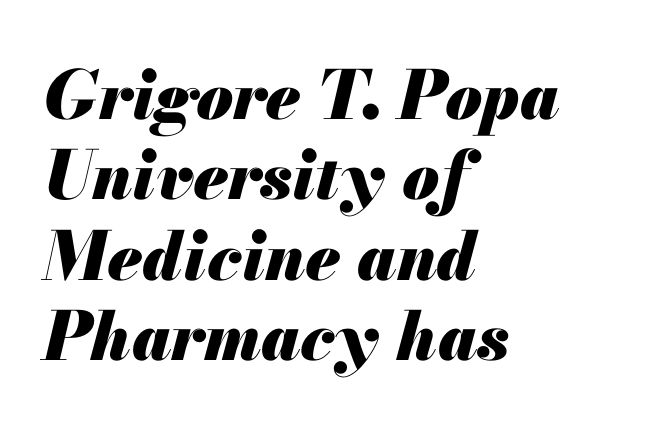
{"italic": "yes", "lean": "right", "slant_degrees": 13, "bold": "yes", "weight": "heavy", "width": "normal", "stroke_contrast": "medium", "x_height": "small", "monospaced": "no", "underline": "no", "align": "left", "line_spacing_ratio": 1.2, "letter_spacing": "normal", "letter_spacing_em": 0.0, "glyph_px": 67}
